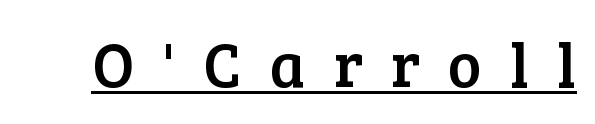
{"serif": "yes", "italic": "no", "width": "normal", "stroke_contrast": "low", "x_height": "medium", "monospaced": "no", "underline": "yes", "letter_spacing": "wide", "letter_spacing_em": 0.45, "glyph_px": 63}
